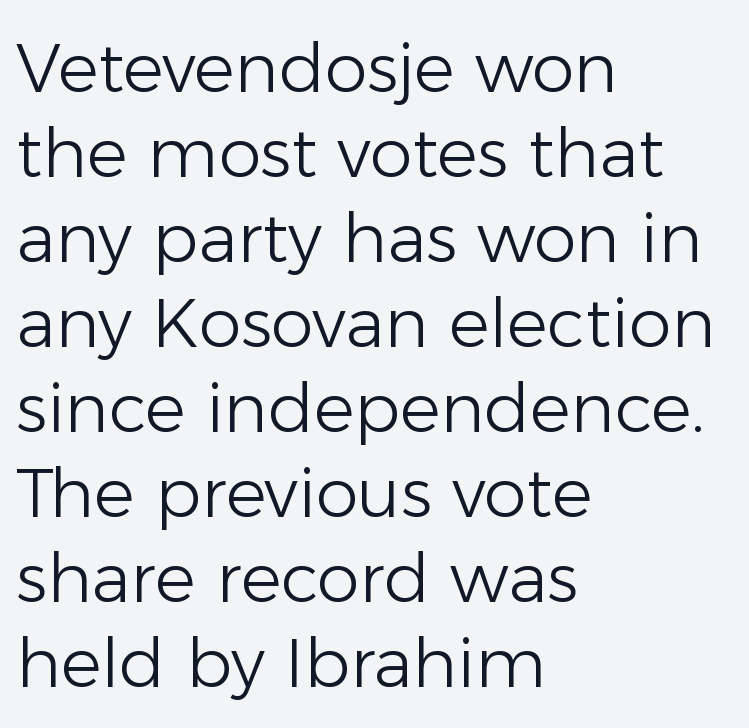
This is roman type, the default non-slanted kind. The typesetting does not lean heavy: it is not bold. The line texture is even and compact thanks to regular tracking. Looks like regular typesetting: each glyph gets only the width it needs.
